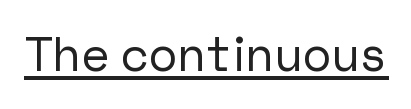
{"serif": "no", "italic": "no", "width": "normal", "stroke_contrast": "low", "x_height": "medium", "underline": "yes", "letter_spacing": "normal", "letter_spacing_em": 0.0, "glyph_px": 48}
